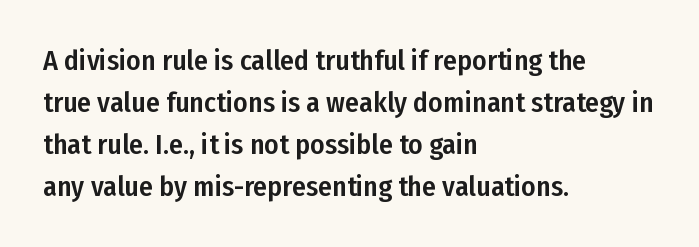
A typesetter would mark this as roman, not italic. These lines keep a tight, regular rhythm from letter to letter. Descenders hang freely into open space. Alignment: flush left. This sample has the flowing, uneven cadence of proportional lettering. The leading is moderate, giving the passage an even texture.
